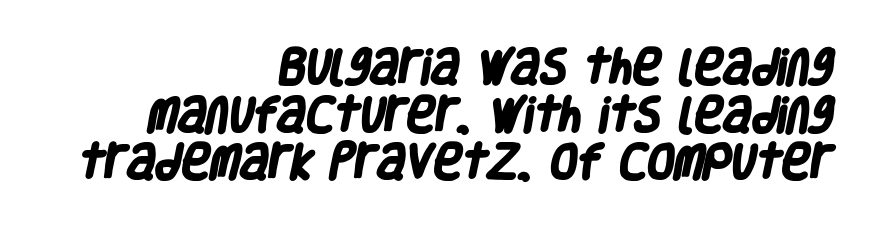
The rag falls on the left side of this text block. Beneath every word, the page is bare. The font family rendered here belongs to the sans-serif group. Notice how thick the strokes are: this is what a full bold looks like. Spacing between characters is what you'd get straight out of the box. The rendering uses natural spacing where letterforms have individual widths.
